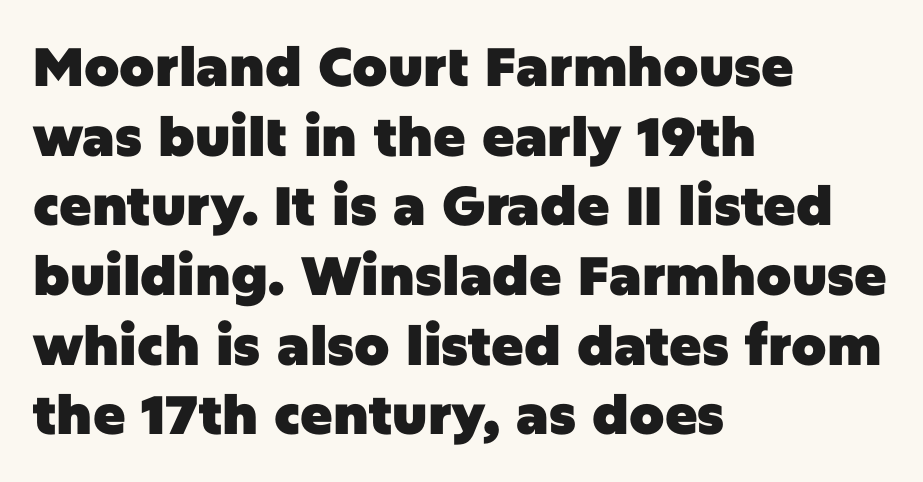
Q: Is the text bold? A: Yes.
Q: Is the text italic (slanted)? A: No, it is upright.
Q: Is the typeface a serif or a sans-serif typeface? A: Sans-serif.
Q: Is the text underlined? A: No.
Q: How is the paragraph aligned? A: Left-aligned.
Q: Is the spacing between letters normal or unusually wide? A: Normal.
Q: Is the spacing between lines tight, normal or loose? A: Normal.
Q: Width (condensed, normal, or wide)? A: Normal.
Q: Stroke contrast? A: Low.
Q: x-height? A: Large.
Q: Monospaced? A: No.
